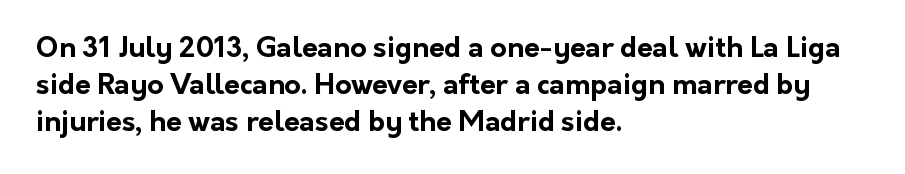
The face used here is rendered with its standard letterfit. The passage shown is typeset with a sans-serif family. Notice how descenders clear the ascenders below comfortably — that's standard leading. Note the varied advance widths — an 'i' is clearly narrower than an 'm'. The ragged edge is on the right, which tells us the setting is flush left. The string is rendered with underlining switched off.
